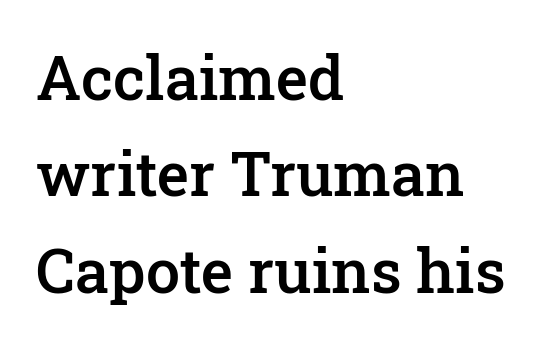
Q: Is the text bold? A: Semi-bold.
Q: Is the text italic (slanted)? A: No, it is upright.
Q: Is the typeface a serif or a sans-serif typeface? A: Serif.
Q: Is the text underlined? A: No.
Q: How is the paragraph aligned? A: Left-aligned.
Q: Is the spacing between letters normal or unusually wide? A: Normal.
Q: Is the spacing between lines tight, normal or loose? A: Normal.
Q: Width (condensed, normal, or wide)? A: Normal.
Q: Stroke contrast? A: Low.
Q: x-height? A: Medium.
Q: Monospaced? A: No.
